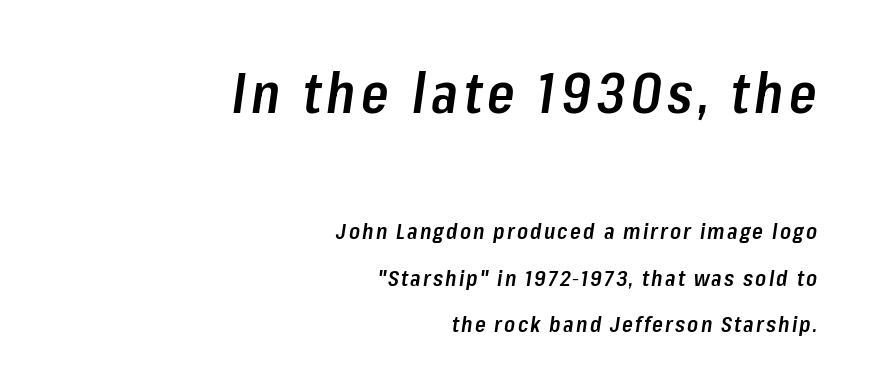
{"italic": "yes", "lean": "right", "slant_degrees": 8, "bold": "semi", "weight": "semibold", "width": "condensed", "stroke_contrast": "low", "x_height": "medium", "monospaced": "no", "underline": "no", "align": "right", "line_spacing": "loose", "line_spacing_ratio": 2.1, "larger_block": "first", "size_ratio": 2.55, "glyph_px": 56}
